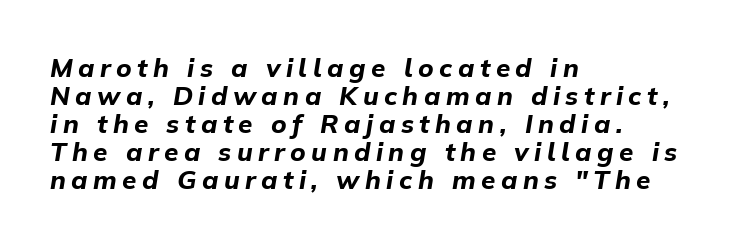
The rendering applies a slant to the glyphs. The space between consecutive lines is stingy. Layout note: lines flush left. The type is letterspaced generously, with wide tracking. These lines carry a lot of weight — the face is fully bold. Beneath every word, the page is bare.
